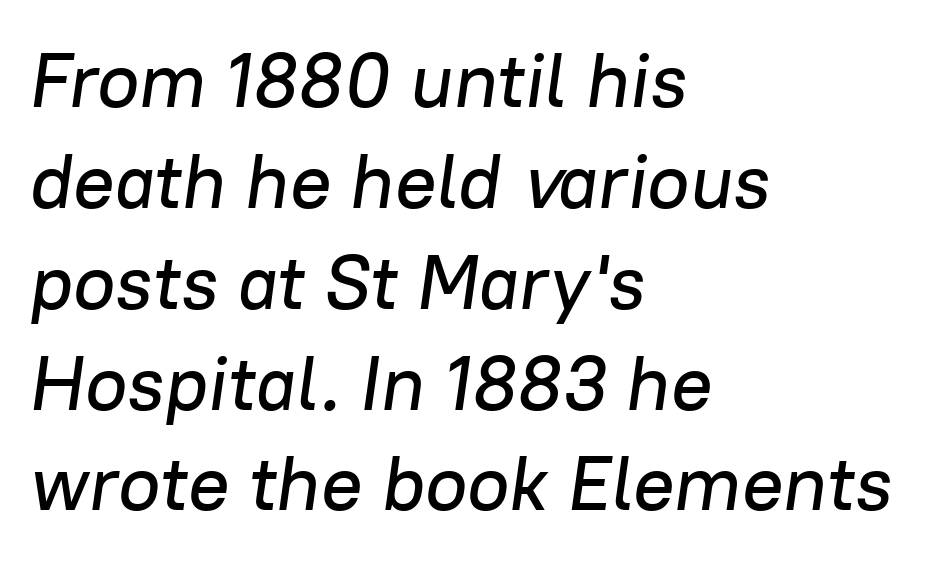
Q: Is the text italic (slanted)? A: Yes, it leans right by about 8 degrees.
Q: Is the text underlined? A: No.
Q: How is the paragraph aligned? A: Left-aligned.
Q: Is the spacing between letters normal or unusually wide? A: Normal.
Q: Is the spacing between lines tight, normal or loose? A: Normal.
Q: Width (condensed, normal, or wide)? A: Normal.
Q: Stroke contrast? A: Low.
Q: x-height? A: Medium.
Q: Monospaced? A: No.
